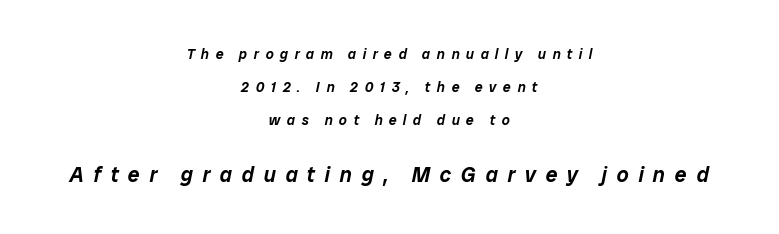
The rendering inserts visible extra space after every character. A student would call this center alignment; a typographer would say set centered. These lines were composed using italics. Does the leading feel generous? Absolutely, it's lavish.
